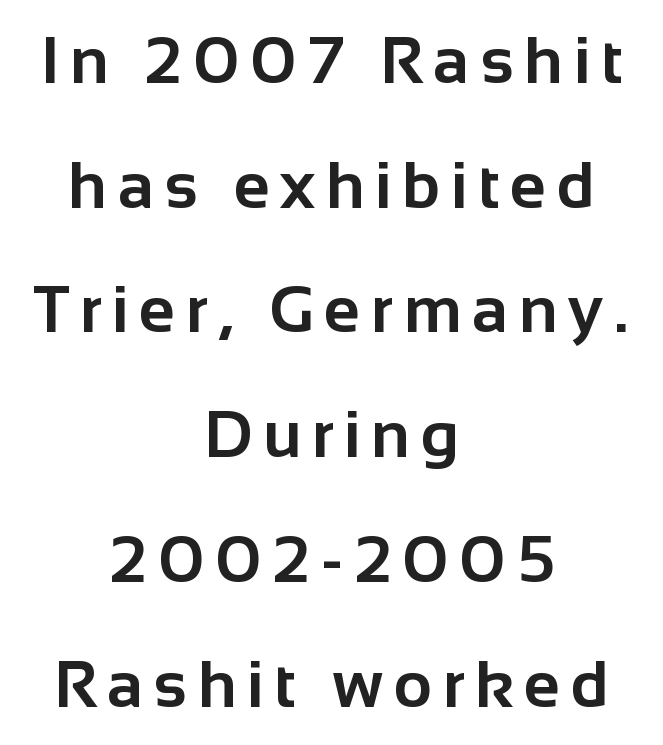
The passage shown is typed in a proportional face where columns would drift. How heavy is the stroke? Heavy — this is a bold. Any mark beneath the type? The region is blank. The axis of the letterforms is exactly vertical.
